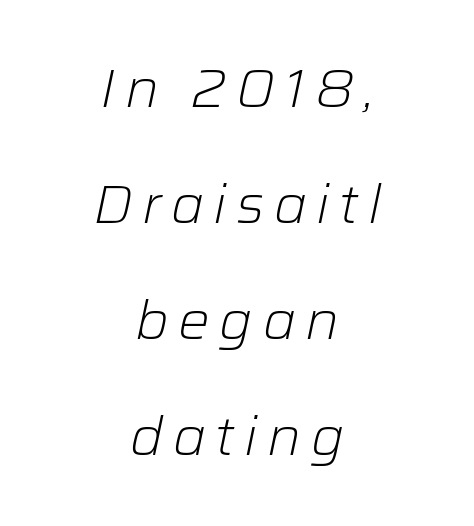
The image shows 53 px light type, italic (leaning right); set centered, loose line spacing (2.19x), not underlined; low stroke contrast and a medium x-height.
